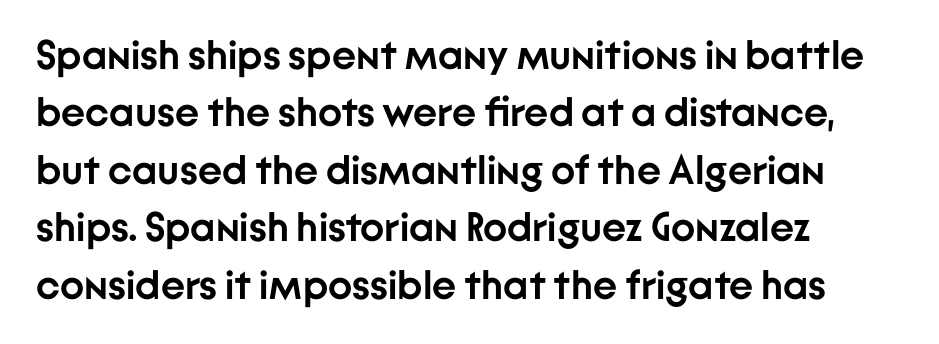
Each new line begins a customary step beneath the previous one. Every stem runs plumb, perpendicular to the baseline. The letters advance in unequal steps, a hallmark of proportional type. The font family rendered here belongs to the sans-serif group. A student would call this left alignment; a typographer would say flush left, rag right. The rendering uses a bold face; every stroke is thick and dark.
